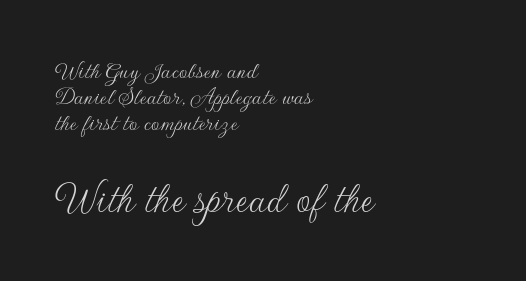
The image shows 46 px thin sans-serif type; set left-aligned, tight line spacing (1.0x), normal letter spacing, not underlined; the second (bottom) block is 1.77x larger; low stroke contrast and a small x-height.
